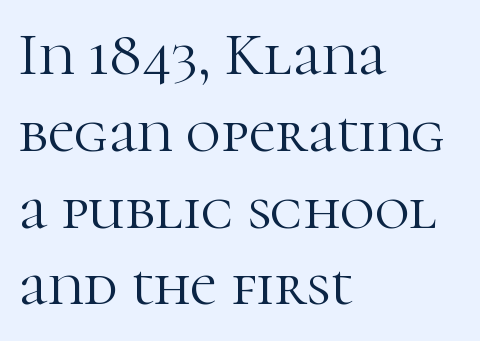
{"serif": "yes", "italic": "no", "bold": "no", "weight": "light", "width": "normal", "stroke_contrast": "high", "x_height": "medium", "monospaced": "no", "underline": "no", "align": "left", "line_spacing": "normal", "line_spacing_ratio": 1.28, "letter_spacing": "normal", "letter_spacing_em": 0.0, "glyph_px": 60}
